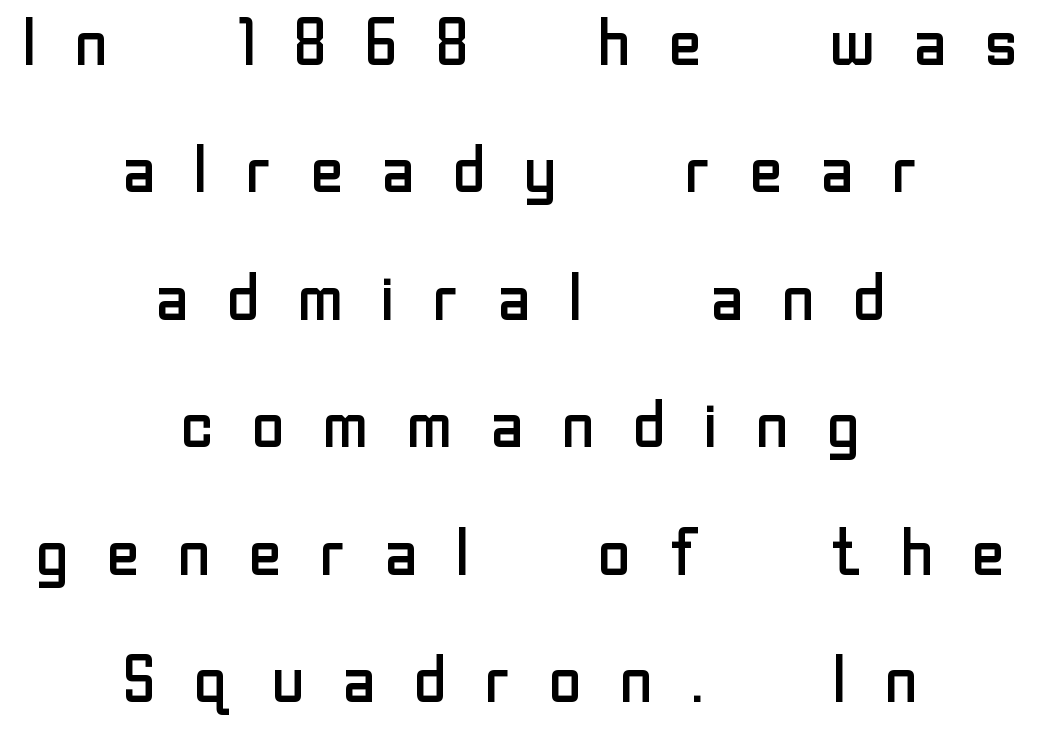
Q: Is the text bold? A: No.
Q: Is the text italic (slanted)? A: No, it is upright.
Q: Is the typeface a serif or a sans-serif typeface? A: Sans-serif.
Q: Is the text underlined? A: No.
Q: How is the paragraph aligned? A: Centered.
Q: Is the spacing between letters normal or unusually wide? A: Unusually wide.
Q: Is the spacing between lines tight, normal or loose? A: Loose.
Q: Width (condensed, normal, or wide)? A: Normal.
Q: Stroke contrast? A: Low.
Q: x-height? A: Medium.
Q: Monospaced? A: No.
